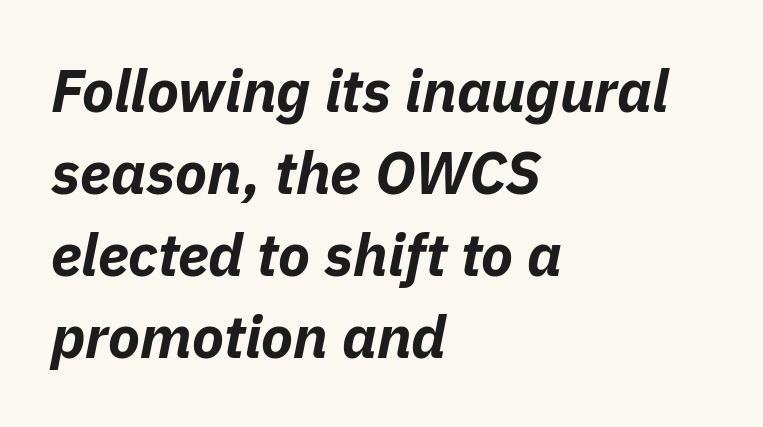
{"italic": "yes", "lean": "right", "slant_degrees": 11, "bold": "yes", "weight": "bold", "width": "normal", "stroke_contrast": "low", "x_height": "medium", "monospaced": "no", "underline": "no", "align": "left", "line_spacing": "normal", "line_spacing_ratio": 1.39, "letter_spacing": "normal", "letter_spacing_em": 0.0, "glyph_px": 59}
